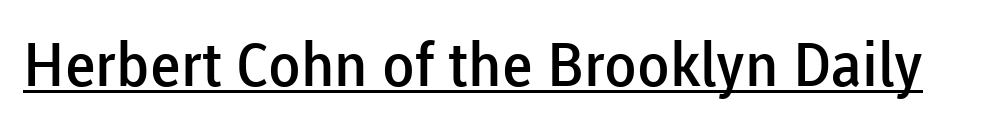
The face used here is rendered with its standard letterfit. The specimen includes a rule beneath the text block's lines. Notice how the stems are strictly vertical — no italics here. Unlike a traditional serif, this face leaves its strokes unadorned. Varying glyph widths throughout — classic text-font behaviour. Notice the strokes are somewhat thickened but not fully heavy: this is a semibold.
